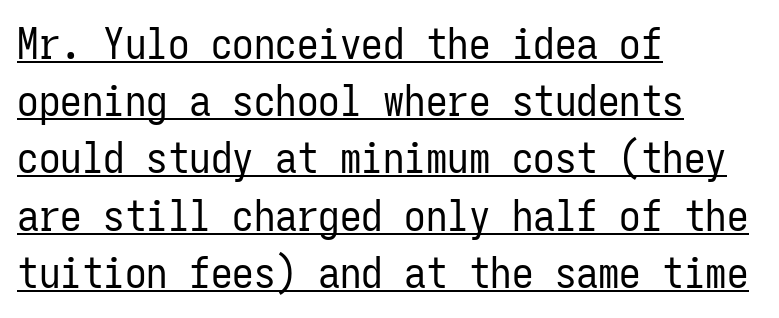
Q: Is the text bold? A: No.
Q: Is the text italic (slanted)? A: No, it is upright.
Q: Is the typeface a serif or a sans-serif typeface? A: Sans-serif.
Q: Is the text underlined? A: Yes.
Q: How is the paragraph aligned? A: Left-aligned.
Q: Is the spacing between letters normal or unusually wide? A: Normal.
Q: Is the spacing between lines tight, normal or loose? A: Normal.
Q: Width (condensed, normal, or wide)? A: Condensed.
Q: Stroke contrast? A: Low.
Q: x-height? A: Medium.
Q: Monospaced? A: Yes.
